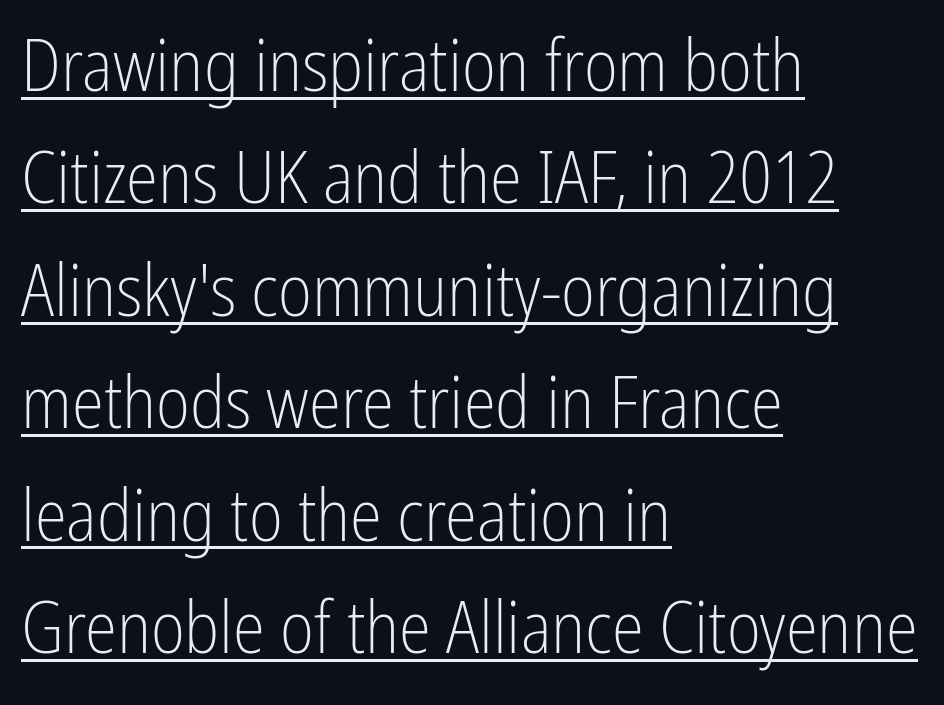
The image shows 73 px light, condensed sans-serif type, upright; set left-aligned, normal line spacing (1.54x), normal letter spacing, underlined; low stroke contrast and a medium x-height.
